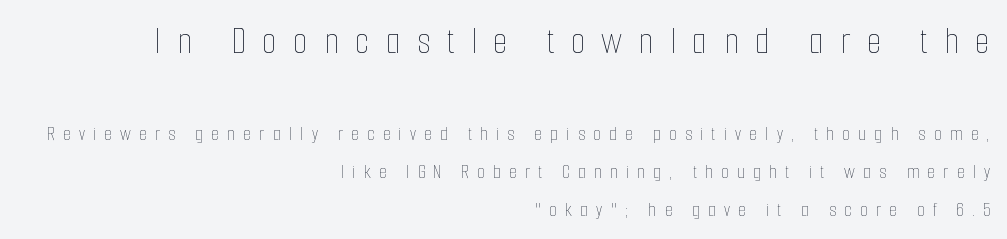
The gap between lines stays unmarked. This layout puts the oversized block above and the modest block below. Honestly, the letter spacing is so wide it's the main thing you notice. The font sits on the lighter half of the weight spectrum, regular included. Character widths vary here, with narrow letters taking less room than wide ones. Upright lettering throughout.
